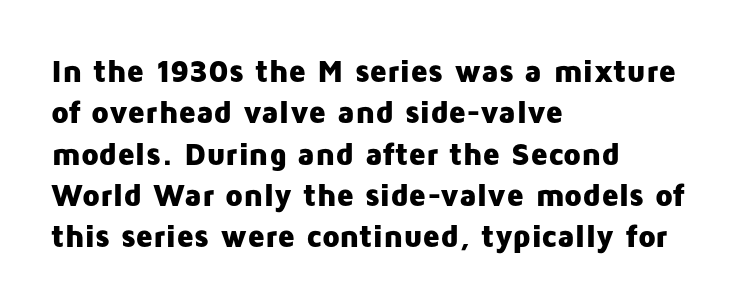
Q: Is the text bold? A: Yes.
Q: Is the text italic (slanted)? A: No, it is upright.
Q: Is the typeface a serif or a sans-serif typeface? A: Sans-serif.
Q: Is the text underlined? A: No.
Q: How is the paragraph aligned? A: Left-aligned.
Q: Is the spacing between letters normal or unusually wide? A: Normal.
Q: Is the spacing between lines tight, normal or loose? A: Normal.
Q: Width (condensed, normal, or wide)? A: Normal.
Q: Stroke contrast? A: Low.
Q: x-height? A: Medium.
Q: Monospaced? A: No.
